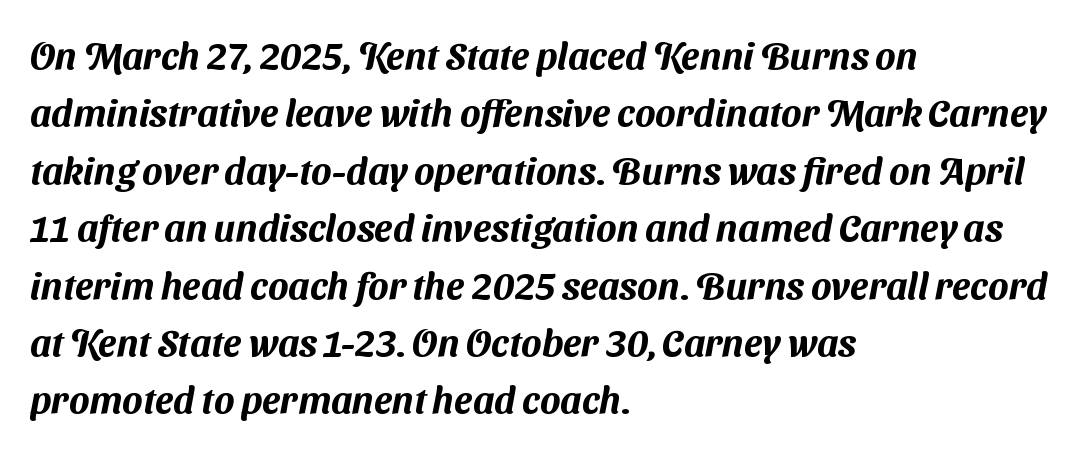
Q: Is the typeface a serif or a sans-serif typeface? A: Sans-serif.
Q: Is the text underlined? A: No.
Q: How is the paragraph aligned? A: Left-aligned.
Q: Is the spacing between letters normal or unusually wide? A: Normal.
Q: Is the spacing between lines tight, normal or loose? A: Normal.
Q: Width (condensed, normal, or wide)? A: Normal.
Q: Stroke contrast? A: Medium.
Q: x-height? A: Medium.
Q: Monospaced? A: No.
